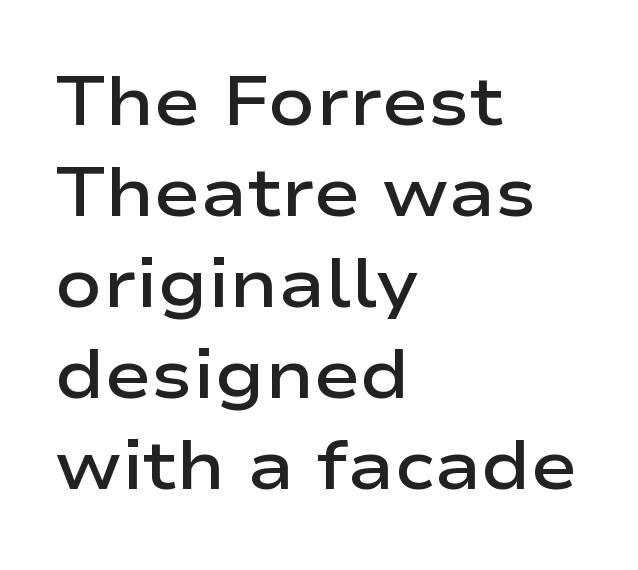
The image shows 69 px semibold, wide sans-serif type, upright; set left-aligned, normal line spacing (1.32x), normal letter spacing, not underlined; low stroke contrast and a medium x-height.
